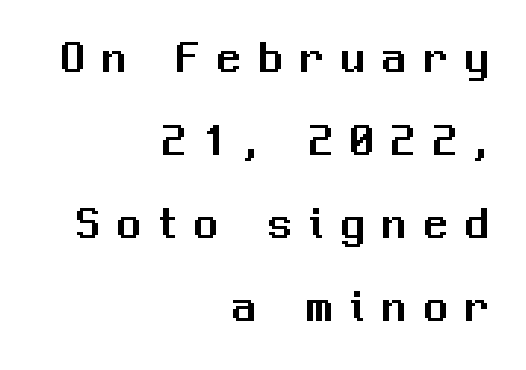
{"serif": "no", "italic": "no", "width": "normal", "stroke_contrast": "medium", "x_height": "medium", "monospaced": "no", "underline": "no", "align": "right", "line_spacing_ratio": 1.73, "letter_spacing": "wide", "letter_spacing_em": 0.36, "glyph_px": 48}
